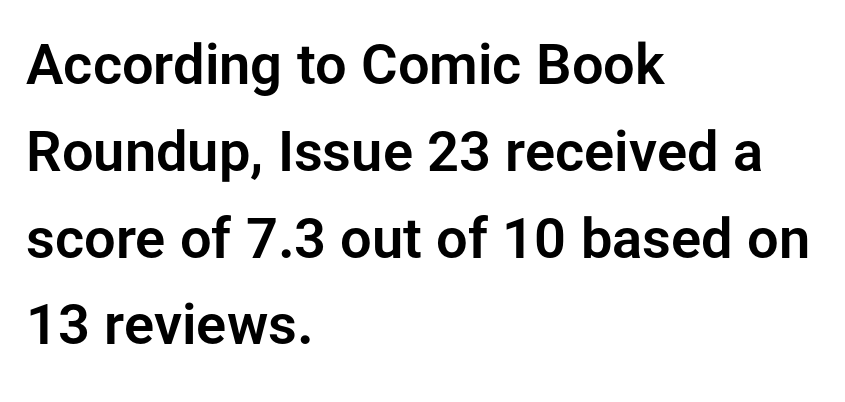
{"serif": "no", "italic": "no", "width": "normal", "stroke_contrast": "low", "x_height": "medium", "monospaced": "no", "underline": "no", "align": "left", "line_spacing": "normal", "line_spacing_ratio": 1.55, "letter_spacing": "normal", "letter_spacing_em": 0.0, "glyph_px": 56}
